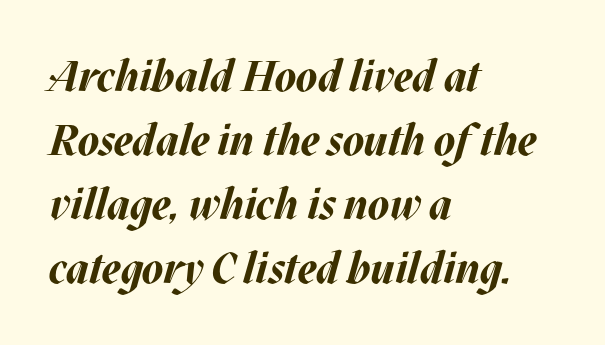
This block has exactly the height ordinary leading produces. Note the varied advance widths — an 'i' is clearly narrower than an 'm'. Weight: bold. A classic flush-left, rag-right setting is used for this passage.
